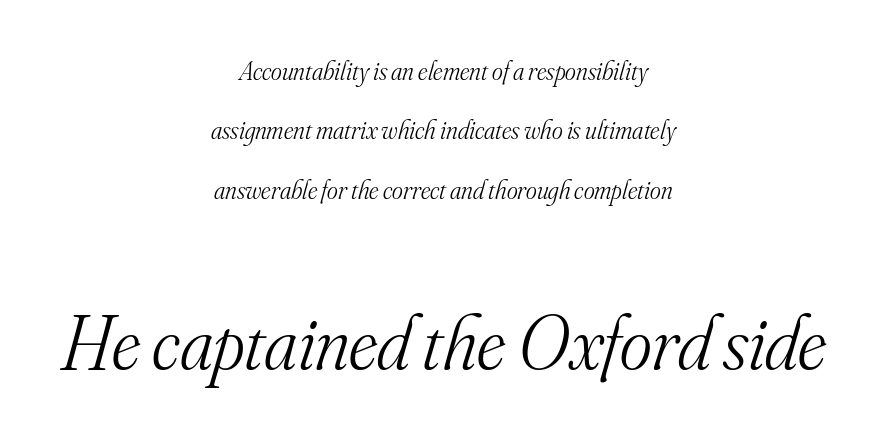
The image shows 77 px light serif type, italic (leaning right); set centered, loose line spacing (2.28x), normal letter spacing, not underlined; the second (bottom) block is 2.96x larger; medium stroke contrast and a small x-height.
